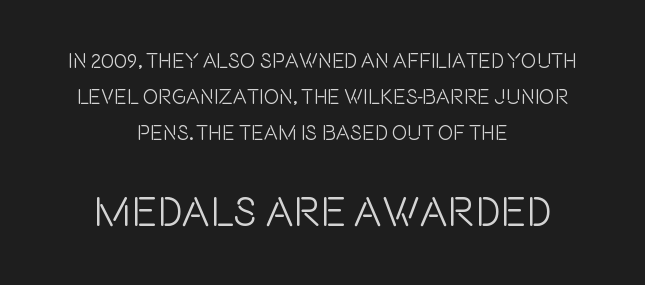
Q: Is the text italic (slanted)? A: No, it is upright.
Q: Is the typeface a serif or a sans-serif typeface? A: Sans-serif.
Q: Is the text underlined? A: No.
Q: How is the paragraph aligned? A: Centered.
Q: Is the spacing between letters normal or unusually wide? A: Normal.
Q: Which block of text is set in a larger size, the first (top) or the second (bottom)? A: The second (bottom) one.
Q: Width (condensed, normal, or wide)? A: Condensed.
Q: x-height? A: Large.
Q: Monospaced? A: No.
